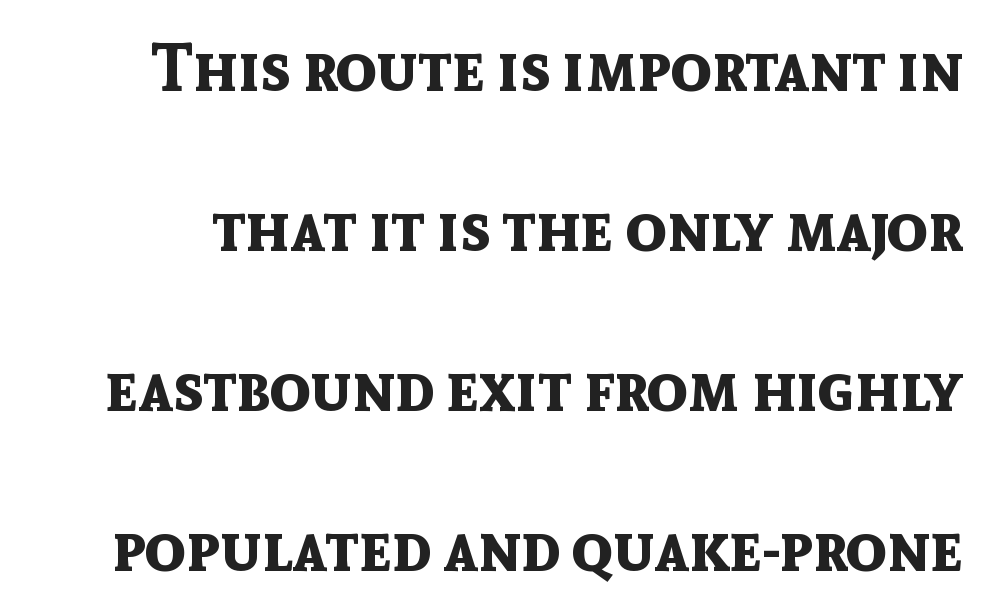
The image shows 67 px bold sans-serif type, upright; set loose line spacing (2.39x), normal letter spacing, not underlined; a medium x-height.
